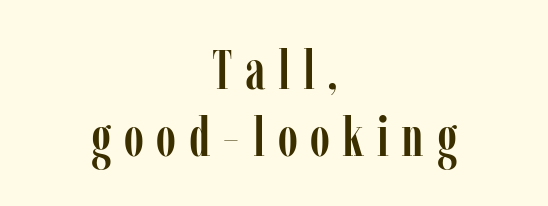
{"serif": "yes", "italic": "no", "width": "condensed", "stroke_contrast": "low", "x_height": "medium", "monospaced": "no", "underline": "no", "align": "center", "line_spacing_ratio": 1.21, "letter_spacing": "wide", "letter_spacing_em": 0.23, "glyph_px": 55}
